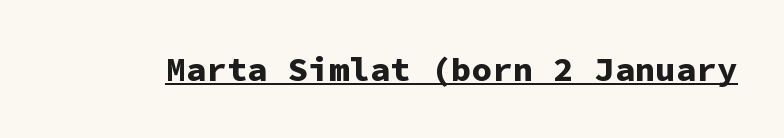
Q: Is the text bold? A: Yes.
Q: Is the text italic (slanted)? A: No, it is upright.
Q: Is the typeface a serif or a sans-serif typeface? A: Sans-serif.
Q: Is the text underlined? A: Yes.
Q: Is the spacing between letters normal or unusually wide? A: Normal.
Q: Width (condensed, normal, or wide)? A: Normal.
Q: Stroke contrast? A: Low.
Q: x-height? A: Medium.
Q: Monospaced? A: Yes.
